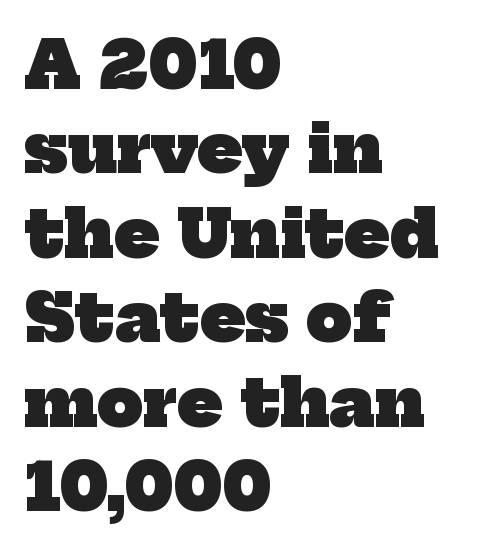
Q: Is the text bold? A: Yes.
Q: Is the typeface a serif or a sans-serif typeface? A: Serif.
Q: Is the text underlined? A: No.
Q: How is the paragraph aligned? A: Left-aligned.
Q: Is the spacing between letters normal or unusually wide? A: Normal.
Q: Is the spacing between lines tight, normal or loose? A: Normal.
Q: Width (condensed, normal, or wide)? A: Normal.
Q: Stroke contrast? A: Low.
Q: x-height? A: Medium.
Q: Monospaced? A: No.
